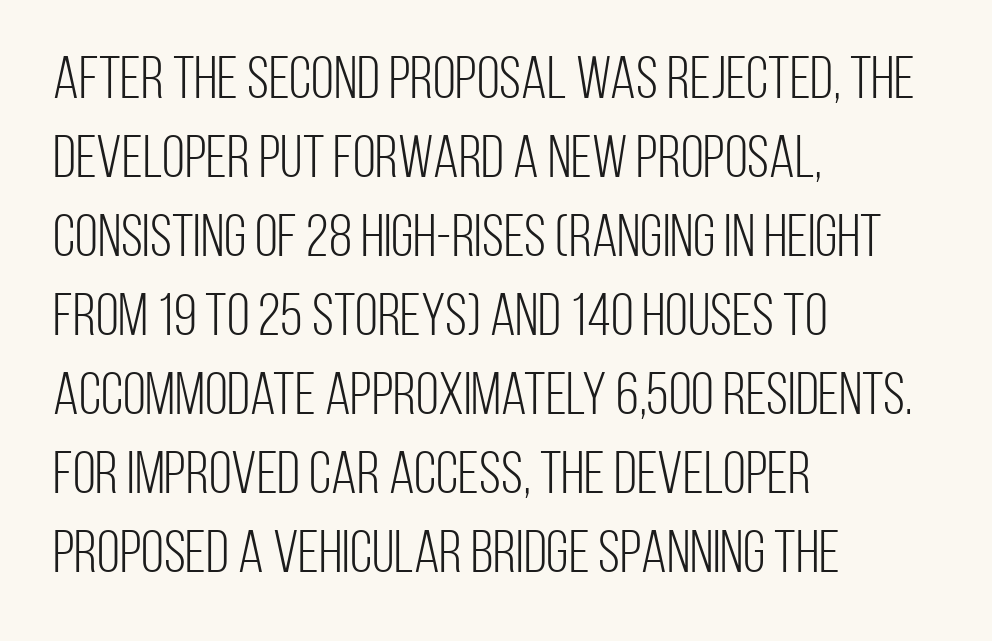
The image shows 59 px light, condensed sans-serif type, upright; set left-aligned, normal line spacing (1.34x), normal letter spacing, not underlined; low stroke contrast and a large x-height.
